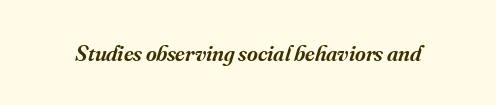
{"italic": "yes", "lean": "right", "slant_degrees": 16, "bold": "semi", "underline": "no", "letter_spacing": "normal", "letter_spacing_em": 0.0, "glyph_px": 23}
